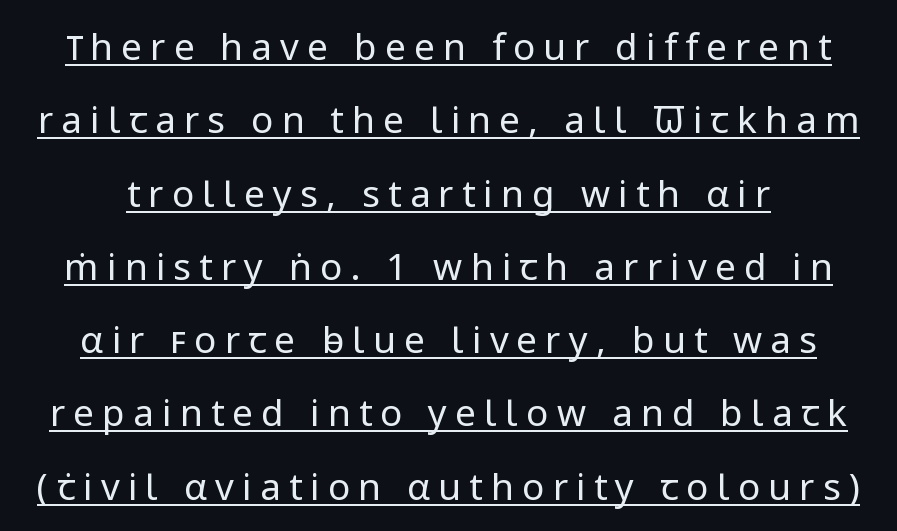
{"serif": "no", "italic": "no", "bold": "no", "weight": "regular", "width": "normal", "stroke_contrast": "low", "x_height": "medium", "monospaced": "no", "underline": "yes", "line_spacing": "loose", "line_spacing_ratio": 1.98, "letter_spacing": "wide", "letter_spacing_em": 0.22, "glyph_px": 37}
